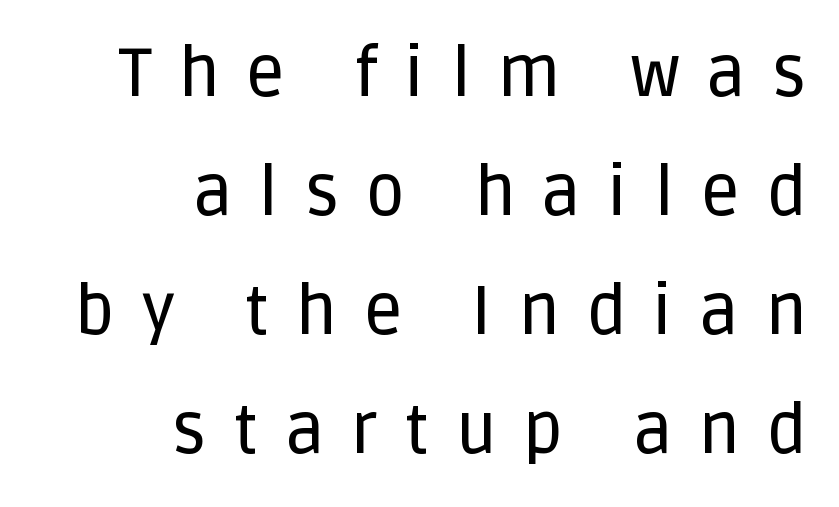
{"serif": "no", "italic": "no", "width": "normal", "stroke_contrast": "low", "x_height": "large", "monospaced": "no", "underline": "no", "align": "right", "line_spacing_ratio": 1.75, "letter_spacing": "wide", "letter_spacing_em": 0.39, "glyph_px": 68}
